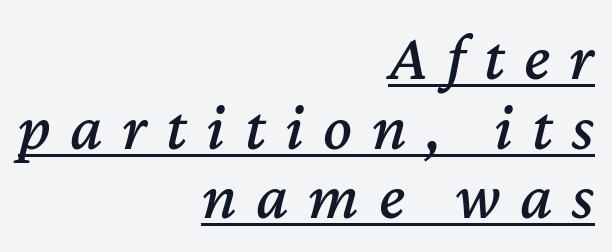
Casual observation: everything's shoved over to the right. The rendering applies a slant to the glyphs. Looks like regular typesetting: each glyph gets only the width it needs. In terms of leading, this rendering errs on the cramped side. Substantial extra tracking has been applied to these lines. Check the space under the baseline: a stroke is drawn there.
